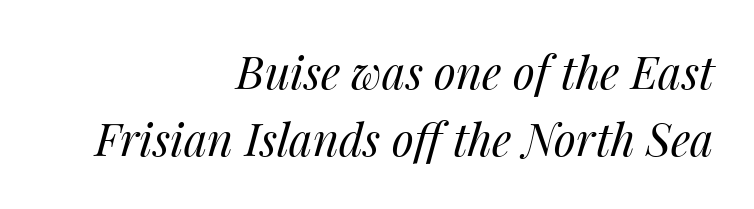
Character widths vary here, with narrow letters taking less room than wide ones. One-word summary of the alignment: right. Regarding leading, the lines here are spaced in the standard way. Inter-character spacing is left at the font's built-in metrics.
